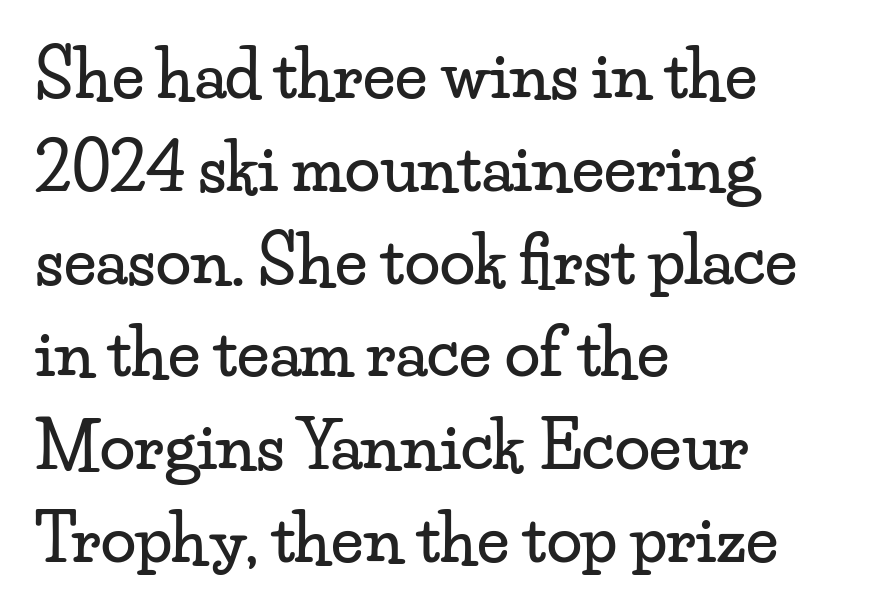
Q: Is the text italic (slanted)? A: No, it is upright.
Q: Is the typeface a serif or a sans-serif typeface? A: Serif.
Q: Is the text underlined? A: No.
Q: How is the paragraph aligned? A: Left-aligned.
Q: Is the spacing between letters normal or unusually wide? A: Normal.
Q: Is the spacing between lines tight, normal or loose? A: Normal.
Q: Width (condensed, normal, or wide)? A: Wide.
Q: Stroke contrast? A: Low.
Q: x-height? A: Small.
Q: Monospaced? A: No.
